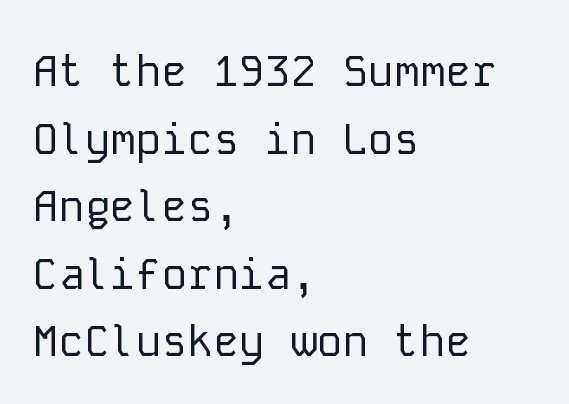
Line beginnings align vertically; line endings do not. In terms of letterspacing, this is plain default setting. The vertical gap from one line to the next is medium. The weight tops out at a normal text grade.
